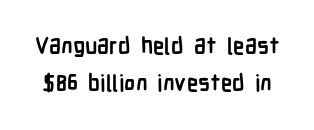
Q: Is the text bold? A: Yes.
Q: Is the text italic (slanted)? A: No, it is upright.
Q: Is the text underlined? A: No.
Q: Is the spacing between letters normal or unusually wide? A: Normal.
Q: Is the spacing between lines tight, normal or loose? A: Normal.
